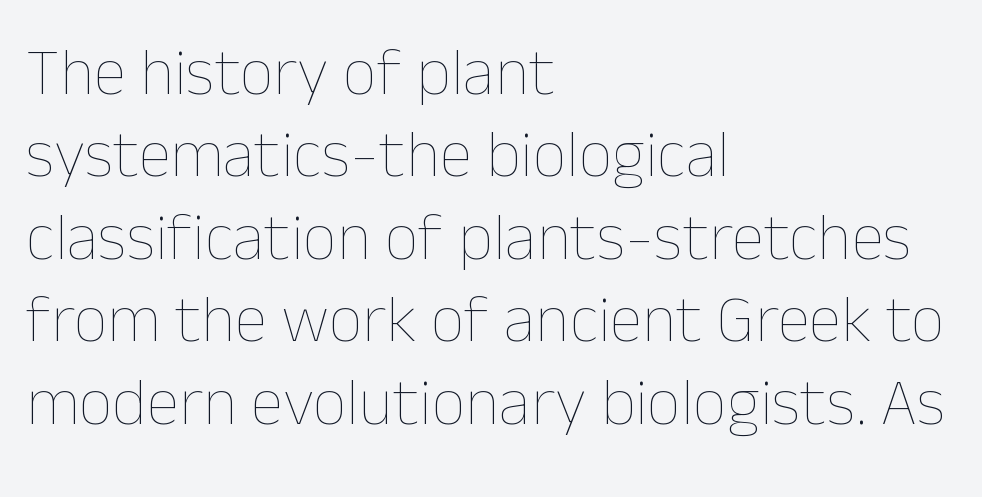
The image shows 67 px thin type, upright; set left-aligned, line spacing 1.23x, normal letter spacing, not underlined; low stroke contrast and a medium x-height.
